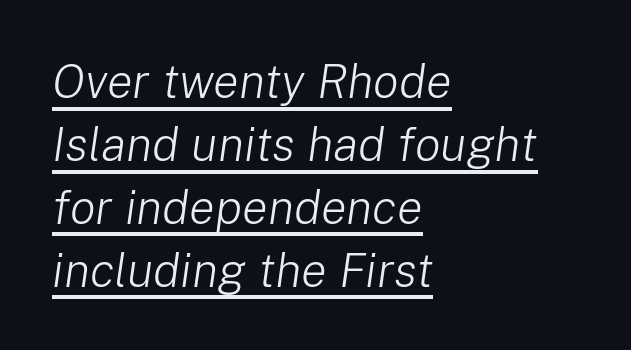
Q: Is the text bold? A: No.
Q: Is the text italic (slanted)? A: Yes, it leans right by about 8 degrees.
Q: Is the text underlined? A: Yes.
Q: How is the paragraph aligned? A: Left-aligned.
Q: Is the spacing between letters normal or unusually wide? A: Normal.
Q: Is the spacing between lines tight, normal or loose? A: Normal.
Q: Width (condensed, normal, or wide)? A: Normal.
Q: Stroke contrast? A: Low.
Q: x-height? A: Medium.
Q: Monospaced? A: No.
